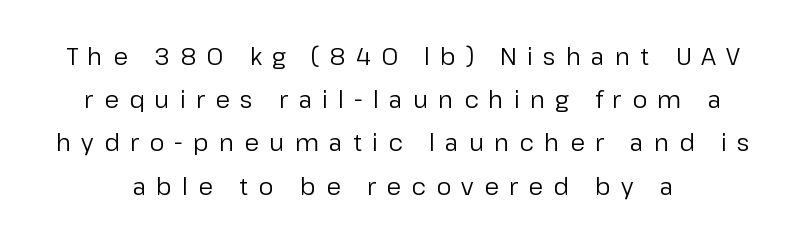
The image shows 24 px text type, upright; set centered, line spacing 1.8x, unusually wide letter spacing (+0.42 em), not underlined.
